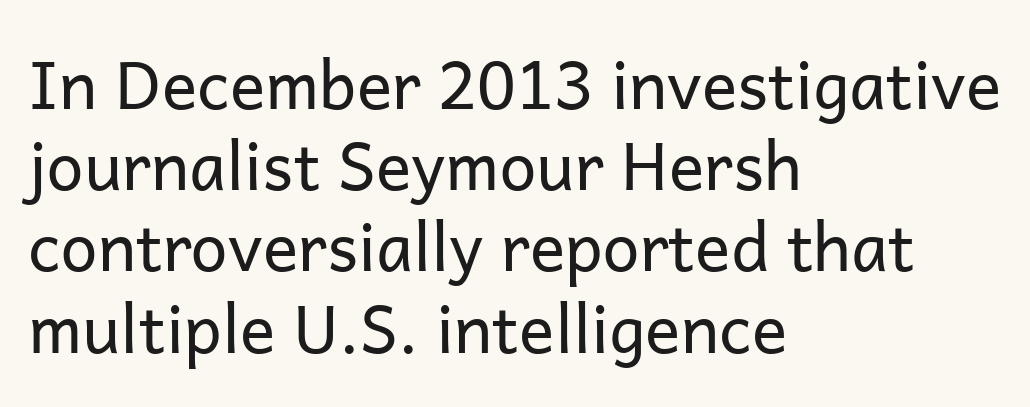
Varying glyph widths throughout — classic text-font behaviour. Descender tails drop into unmarked territory. Letter spacing: default. Ordinary non-slanted type is in use. The face looks like a standard text weight, possibly lighter.
